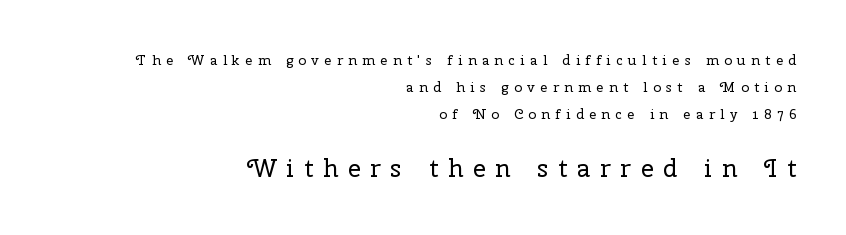
Q: Is the text bold? A: No.
Q: Is the text italic (slanted)? A: No, it is upright.
Q: Is the text underlined? A: No.
Q: How is the paragraph aligned? A: Right-aligned.
Q: Is the spacing between letters normal or unusually wide? A: Unusually wide.
Q: Is the spacing between lines tight, normal or loose? A: Loose.
Q: Which block of text is set in a larger size, the first (top) or the second (bottom)? A: The second (bottom) one.
